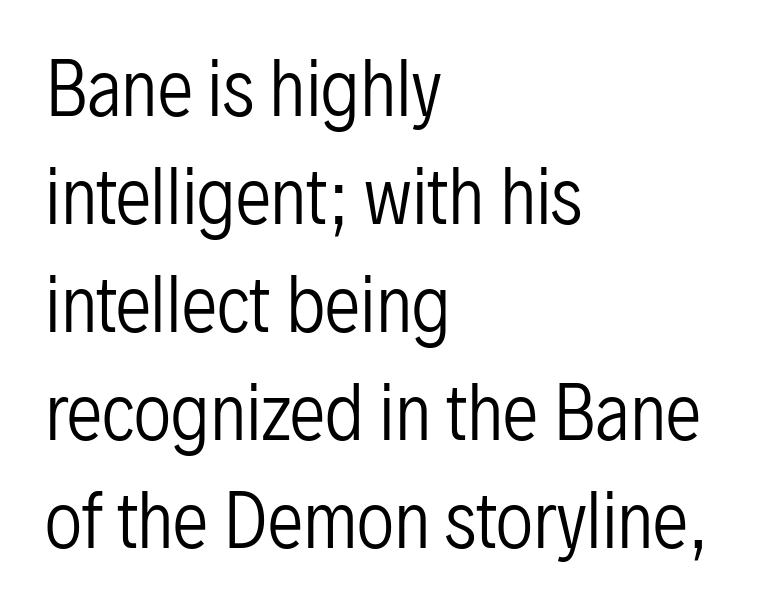
Q: Is the text bold? A: No.
Q: Is the text italic (slanted)? A: No, it is upright.
Q: Is the typeface a serif or a sans-serif typeface? A: Sans-serif.
Q: Is the text underlined? A: No.
Q: How is the paragraph aligned? A: Left-aligned.
Q: Is the spacing between letters normal or unusually wide? A: Normal.
Q: Is the spacing between lines tight, normal or loose? A: Normal.
Q: Width (condensed, normal, or wide)? A: Condensed.
Q: Stroke contrast? A: Low.
Q: x-height? A: Medium.
Q: Monospaced? A: No.
